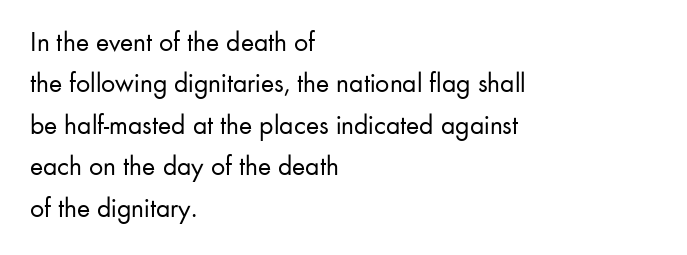
If you measured baseline to baseline, you'd find a middling distance. Decoration check: the copy has no underline. Ink coverage per letter is moderate at most. This sample uses plain, unmodified letter spacing. Every row of glyphs begins at an identical x-position on the left. Tall strokes in this sample are plumb rather than angled.
